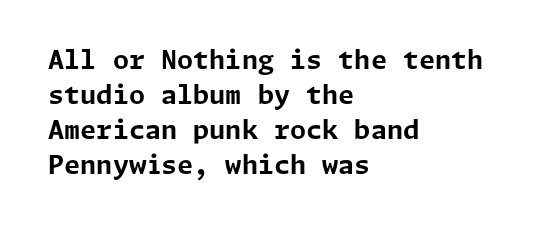
{"italic": "no", "bold": "yes", "underline": "no", "align": "left", "line_spacing": "normal", "line_spacing_ratio": 1.34, "letter_spacing": "normal", "letter_spacing_em": 0.0, "glyph_px": 26}
